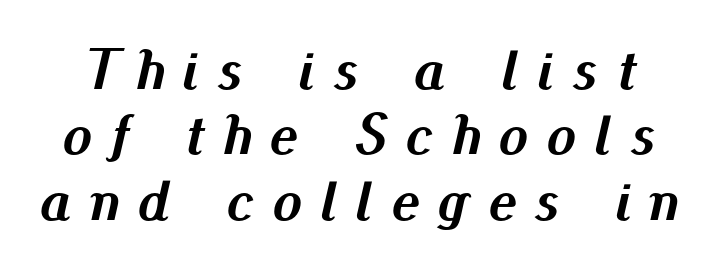
The image shows 59 px semibold type, italic (leaning right); set tight line spacing (1.11x), unusually wide letter spacing (+0.32 em), not underlined; medium stroke contrast and a small x-height.
